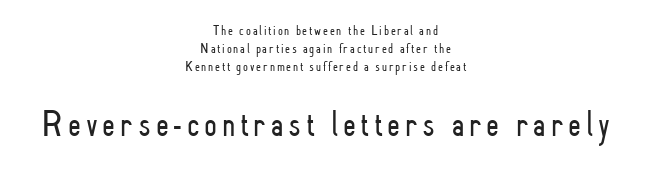
The image shows 37 px light, condensed sans-serif type, upright; set centered, normal line spacing (1.28x), not underlined; the second (bottom) block is 2.64x larger; low stroke contrast and a small x-height.
